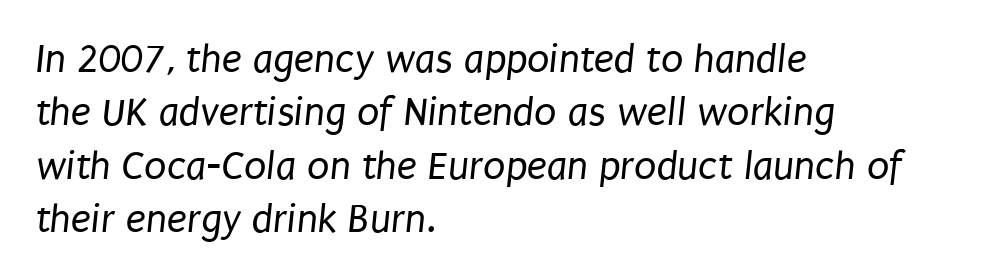
{"serif": "no", "bold": "no", "weight": "regular", "width": "condensed", "stroke_contrast": "low", "x_height": "large", "monospaced": "no", "underline": "no", "align": "left", "line_spacing": "normal", "line_spacing_ratio": 1.3, "letter_spacing": "normal", "letter_spacing_em": 0.0, "glyph_px": 41}
